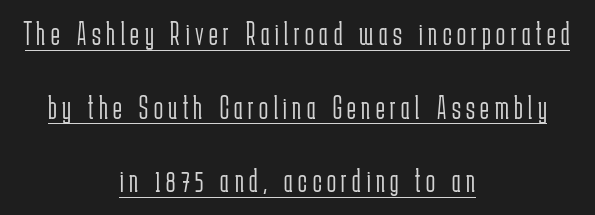
The image shows 33 px light, condensed sans-serif type, upright; set centered, loose line spacing (2.23x), underlined; low stroke contrast and a medium x-height.
